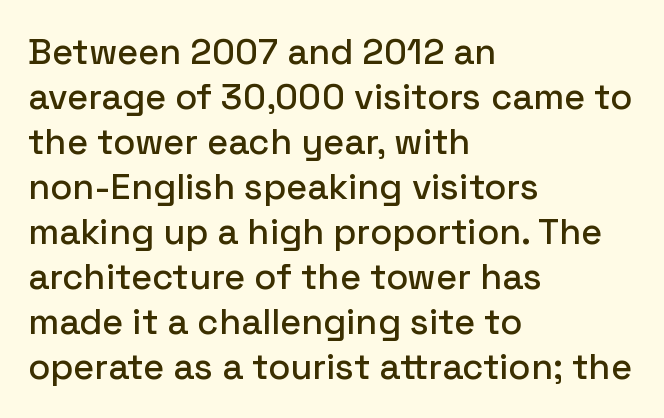
The image shows 36 px sans-serif type, upright; set left-aligned, normal line spacing (1.25x), normal letter spacing, not underlined; low stroke contrast and a medium x-height.
